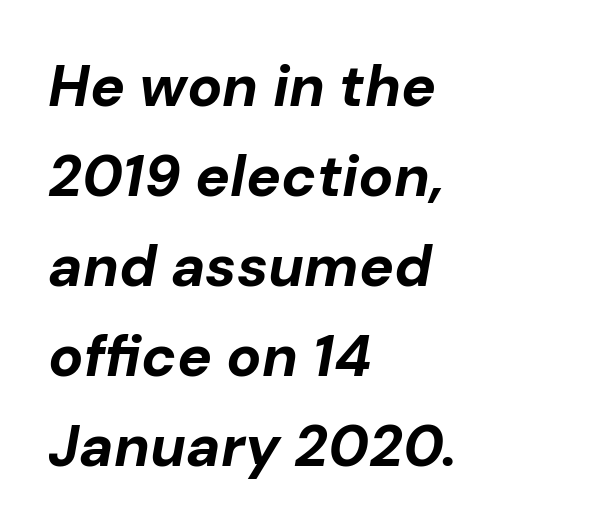
Is the type bold? Yes — the strokes are clearly thick and heavy. Proportional: the letters do not fall into vertical columns. Has an underline been added? It has not. The rows are spaced the way most documents space them.
